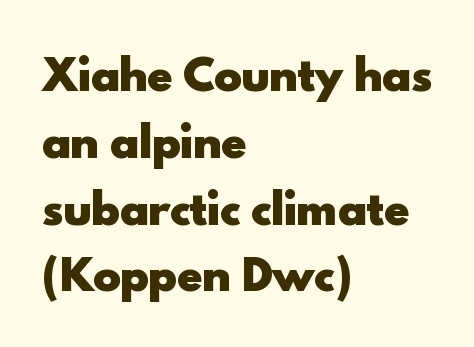
{"serif": "no", "italic": "no", "bold": "yes", "weight": "heavy", "width": "normal", "x_height": "small", "monospaced": "no", "underline": "no", "align": "left", "line_spacing": "normal", "line_spacing_ratio": 1.59, "letter_spacing": "normal", "letter_spacing_em": 0.0, "glyph_px": 42}
